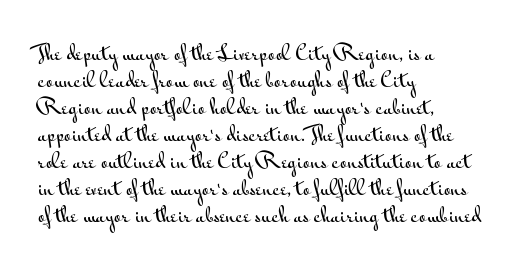
{"underline": "no", "align": "left", "line_spacing": "normal", "line_spacing_ratio": 1.35, "letter_spacing": "normal", "letter_spacing_em": 0.0, "glyph_px": 20}
